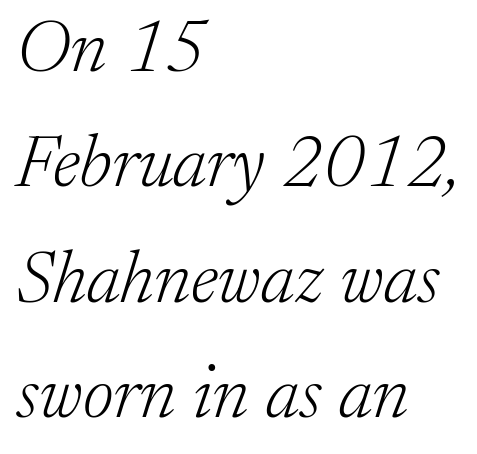
Q: Is the text bold? A: No.
Q: Is the text italic (slanted)? A: Yes, it leans right by about 17 degrees.
Q: Is the typeface a serif or a sans-serif typeface? A: Serif.
Q: Is the text underlined? A: No.
Q: How is the paragraph aligned? A: Left-aligned.
Q: Is the spacing between letters normal or unusually wide? A: Normal.
Q: Is the spacing between lines tight, normal or loose? A: Normal.
Q: Width (condensed, normal, or wide)? A: Normal.
Q: Stroke contrast? A: Low.
Q: x-height? A: Medium.
Q: Monospaced? A: No.
